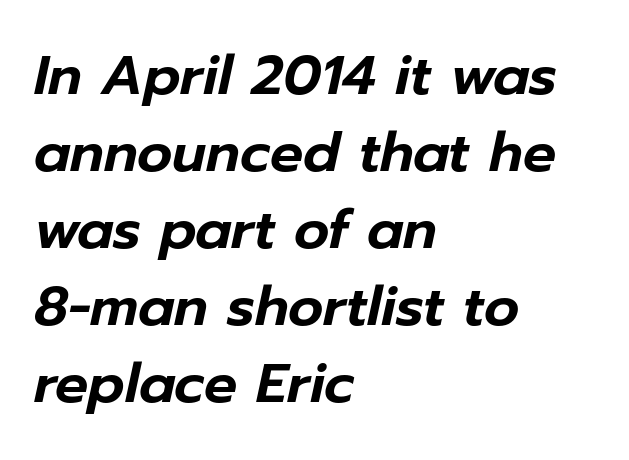
Q: Is the text italic (slanted)? A: Yes, it leans right by about 12 degrees.
Q: Is the text underlined? A: No.
Q: How is the paragraph aligned? A: Left-aligned.
Q: Is the spacing between letters normal or unusually wide? A: Normal.
Q: Is the spacing between lines tight, normal or loose? A: Normal.
Q: Width (condensed, normal, or wide)? A: Normal.
Q: Stroke contrast? A: Low.
Q: x-height? A: Medium.
Q: Monospaced? A: No.
